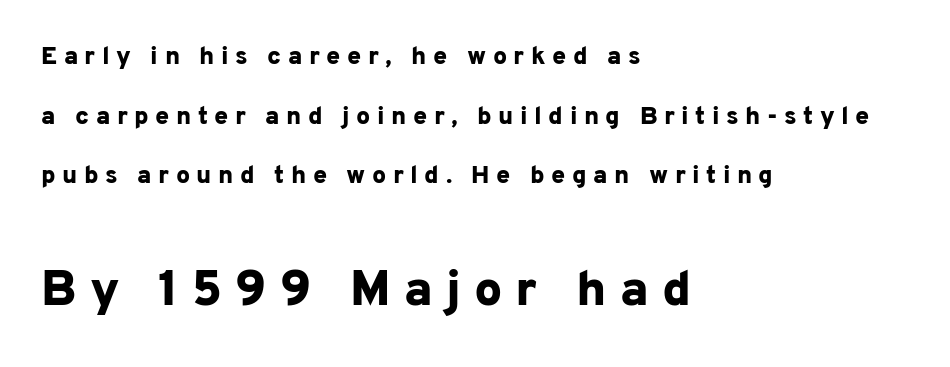
{"serif": "no", "italic": "no", "bold": "yes", "weight": "bold", "width": "normal", "stroke_contrast": "low", "x_height": "medium", "monospaced": "no", "underline": "no", "align": "left", "line_spacing": "loose", "line_spacing_ratio": 2.39, "letter_spacing": "wide", "letter_spacing_em": 0.26, "larger_block": "second", "size_ratio": 2.0, "glyph_px": 50}
